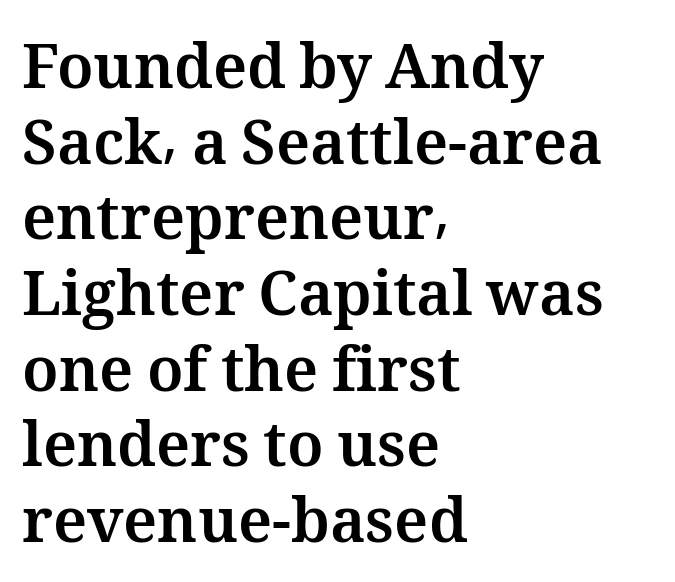
{"italic": "no", "bold": "yes", "weight": "bold", "width": "normal", "stroke_contrast": "medium", "x_height": "medium", "monospaced": "no", "underline": "no", "align": "left", "line_spacing_ratio": 1.24, "letter_spacing": "normal", "letter_spacing_em": 0.0, "glyph_px": 61}
